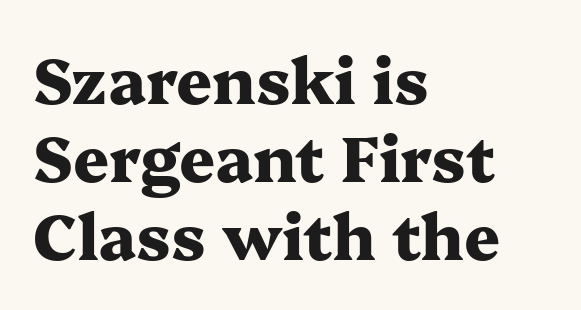
The image shows 63 px heavy, wide serif type, upright; set left-aligned, line spacing 1.24x, normal letter spacing, not underlined; medium stroke contrast and a medium x-height.
